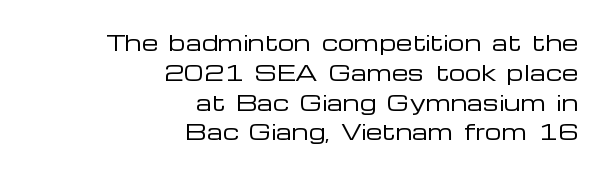
The face looks like a standard text weight, possibly lighter. The line-height multiplier appears to be the usual default. This sample is right-justified, so line beginnings fall wherever the words allow. What stands out about the letter spacing? Nothing — it is the standard amount. This rendering features lettering with no underline. Every stem runs plumb, perpendicular to the baseline.
